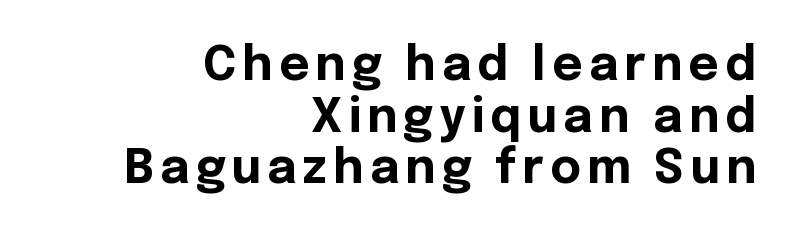
{"serif": "no", "italic": "no", "bold": "yes", "weight": "bold", "width": "normal", "x_height": "medium", "monospaced": "no", "underline": "no", "align": "right", "line_spacing": "tight", "line_spacing_ratio": 1.1, "glyph_px": 47}
